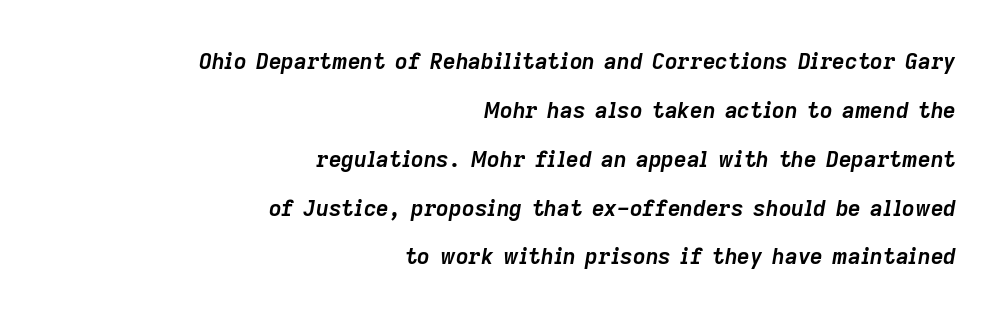
The image shows 22 px bold type, italic (leaning right); set right-aligned, loose line spacing (2.22x), normal letter spacing, not underlined.
